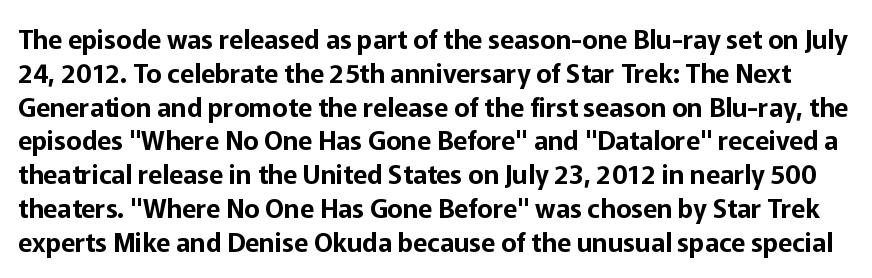
The image shows 26 px text type, upright; set normal line spacing (1.3x), normal letter spacing, not underlined.
